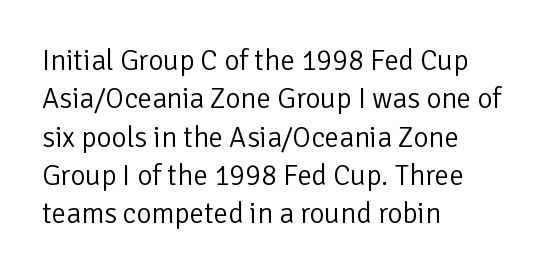
The image shows 29 px light sans-serif type, upright; set left-aligned, normal line spacing (1.32x), normal letter spacing, not underlined; low stroke contrast and a medium x-height.
